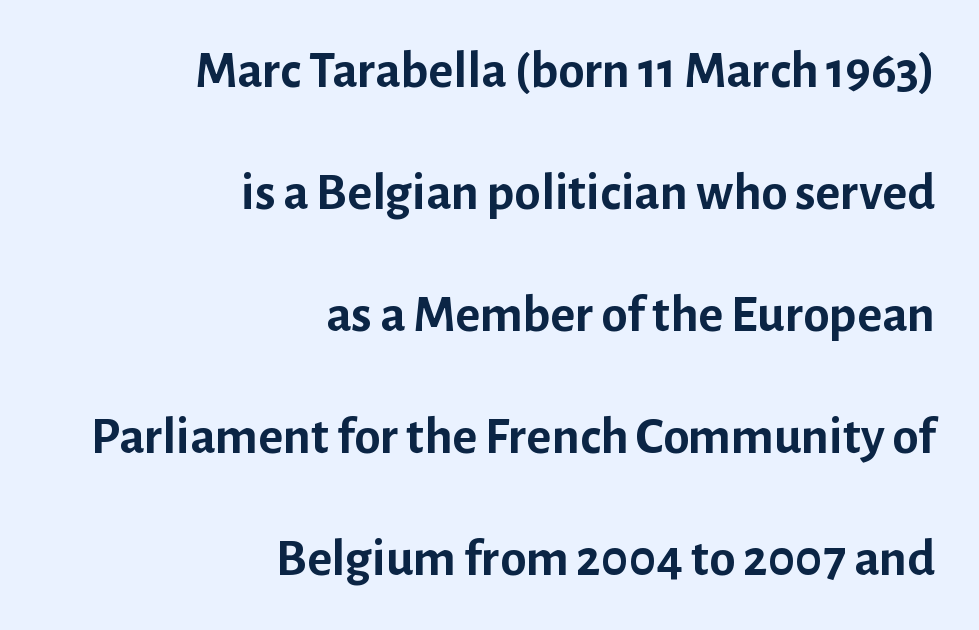
Q: Is the text bold? A: Yes.
Q: Is the text italic (slanted)? A: No, it is upright.
Q: Is the typeface a serif or a sans-serif typeface? A: Sans-serif.
Q: Is the text underlined? A: No.
Q: How is the paragraph aligned? A: Right-aligned.
Q: Is the spacing between letters normal or unusually wide? A: Normal.
Q: Is the spacing between lines tight, normal or loose? A: Loose.
Q: Width (condensed, normal, or wide)? A: Normal.
Q: Stroke contrast? A: Low.
Q: x-height? A: Medium.
Q: Monospaced? A: No.
